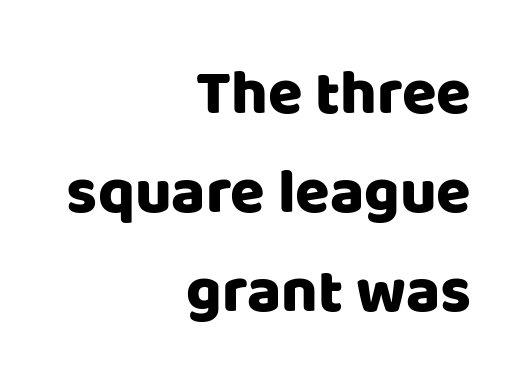
The image shows 63 px sans-serif type, upright; set right-aligned, normal line spacing (1.57x), normal letter spacing, not underlined; low stroke contrast and a large x-height.
